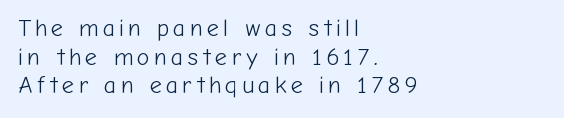
The image shows 24 px text type, upright; set left-aligned, line spacing 1.19x, not underlined.
